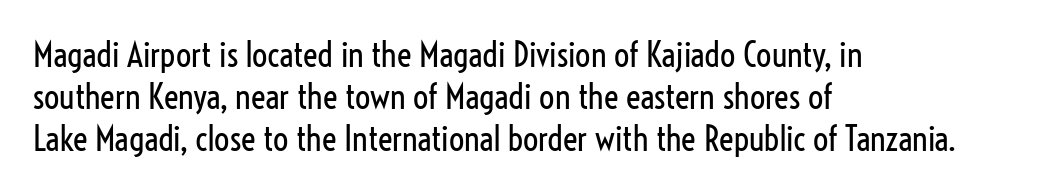
The image shows 34 px regular-weight, condensed sans-serif type, upright; set left-aligned, line spacing 1.23x, normal letter spacing, not underlined; low stroke contrast and a medium x-height.
